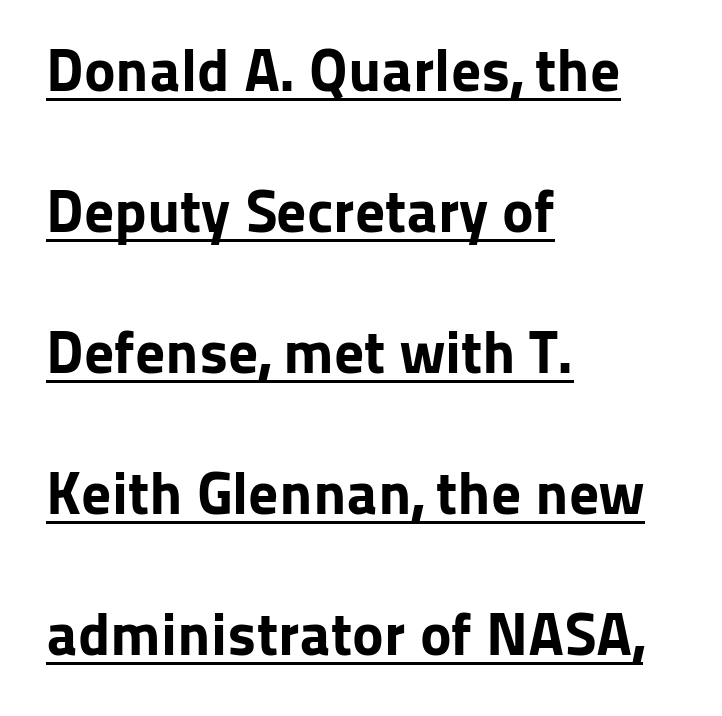
The image shows 60 px bold sans-serif type, upright; set left-aligned, loose line spacing (2.35x), normal letter spacing, underlined; low stroke contrast and a medium x-height.
